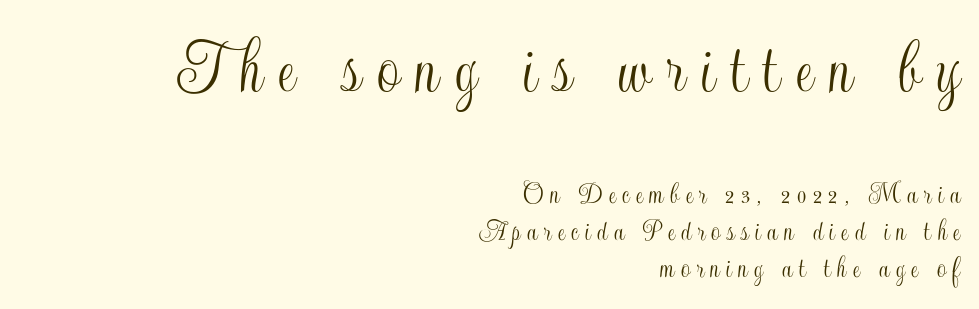
Top chunk: large. Bottom chunk: small. Nobody drew a line under any word here. Inter-character spacing is expanded well beyond the font's built-in metrics. Notice how the passage keeps a crisp vertical edge on the right only. Note the varied advance widths — an 'i' is clearly narrower than an 'm'.
